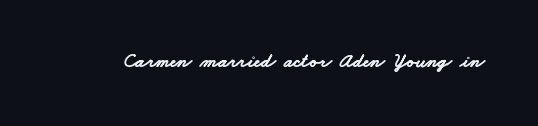
Standard letterfit; no display-style spreading of the glyphs. Plenty of ink on the page — the face is bold. The string is rendered with underlining switched off.
